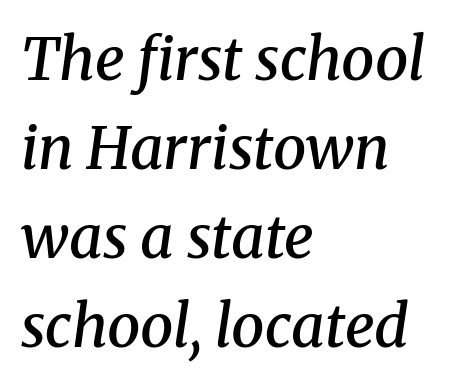
Q: Is the text bold? A: Semi-bold.
Q: Is the text italic (slanted)? A: Yes, it leans right by about 8 degrees.
Q: Is the typeface a serif or a sans-serif typeface? A: Serif.
Q: Is the text underlined? A: No.
Q: How is the paragraph aligned? A: Left-aligned.
Q: Is the spacing between letters normal or unusually wide? A: Normal.
Q: Is the spacing between lines tight, normal or loose? A: Normal.
Q: Width (condensed, normal, or wide)? A: Normal.
Q: Stroke contrast? A: Medium.
Q: x-height? A: Medium.
Q: Monospaced? A: No.
